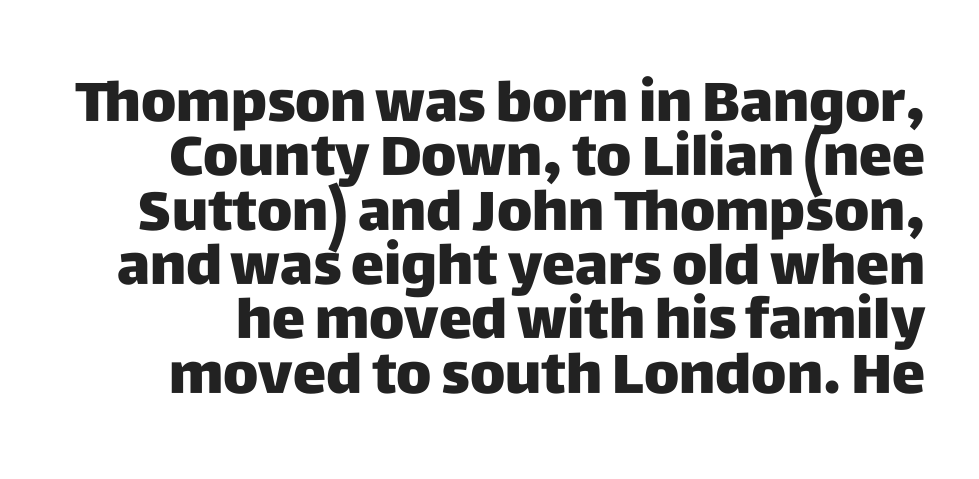
Does extra space separate the letters? No, they use regular spacing. Stroke thickness is high; the sample reads as a true bold. The letters stand straight up with perfectly vertical stems. The zone under the glyphs is completely vacant. The passage shown is typed in a proportional face where columns would drift.
